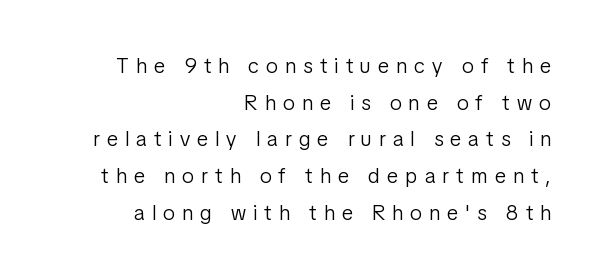
Q: Is the text bold? A: No.
Q: Is the text italic (slanted)? A: No, it is upright.
Q: Is the text underlined? A: No.
Q: How is the paragraph aligned? A: Right-aligned.
Q: Is the spacing between letters normal or unusually wide? A: Unusually wide.
